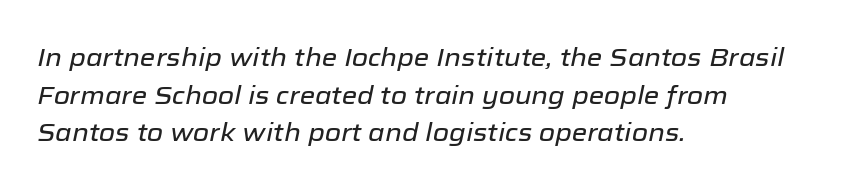
The image shows 25 px text type, italic (leaning right); set left-aligned, normal line spacing (1.51x), normal letter spacing, not underlined.
